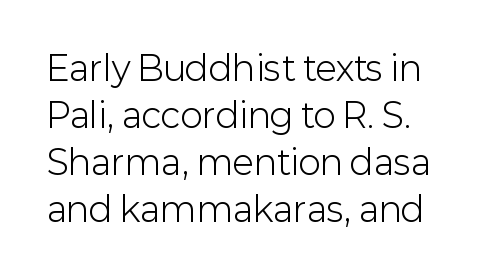
Q: Is the text bold? A: No.
Q: Is the text italic (slanted)? A: No, it is upright.
Q: Is the typeface a serif or a sans-serif typeface? A: Sans-serif.
Q: Is the text underlined? A: No.
Q: Is the spacing between letters normal or unusually wide? A: Normal.
Q: Is the spacing between lines tight, normal or loose? A: Normal.
Q: Width (condensed, normal, or wide)? A: Normal.
Q: Stroke contrast? A: Low.
Q: x-height? A: Medium.
Q: Monospaced? A: No.
